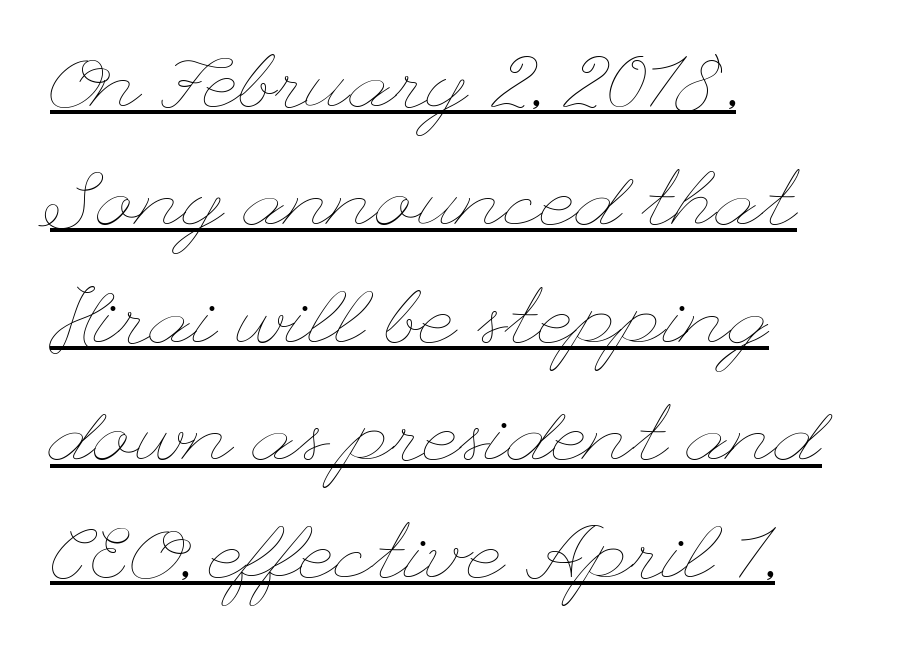
The tracking reads as untouched default to a designer's eye. The block of text has a typical density, with ordinary space between rows. Think standard paragraph weight, or any step lighter than that. Compared with a centered layout, this one pins lines to the left instead.
